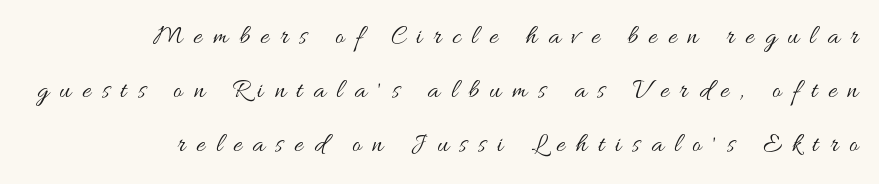
This rendering features lettering with no underline. Horizontal alignment here is rightward, an uncommon choice for prose. A typesetter would call this heavily tracked-out type. The space between consecutive lines is lavish.
